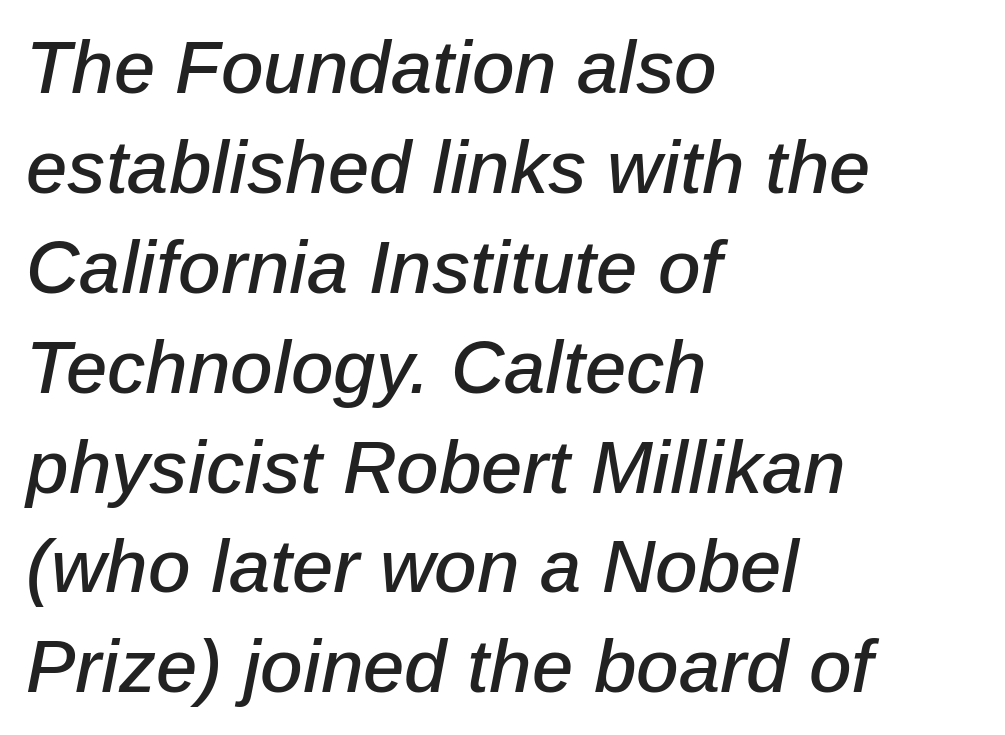
The image shows 74 px text type, italic (leaning right); set left-aligned, normal line spacing (1.35x), normal letter spacing, not underlined; low stroke contrast and a medium x-height.
